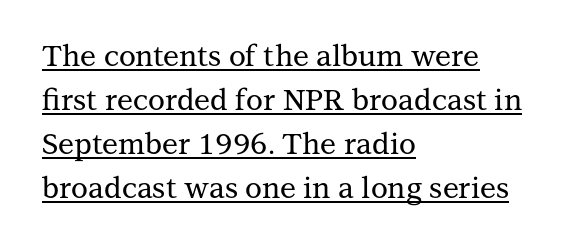
These lines are rendered in a variable-pitch font. How are the letters spaced? Ordinarily, with no added tracking. These lines are set flush left with a ragged right edge. The rendering uses a moderate line-height, typical for paragraphs.
